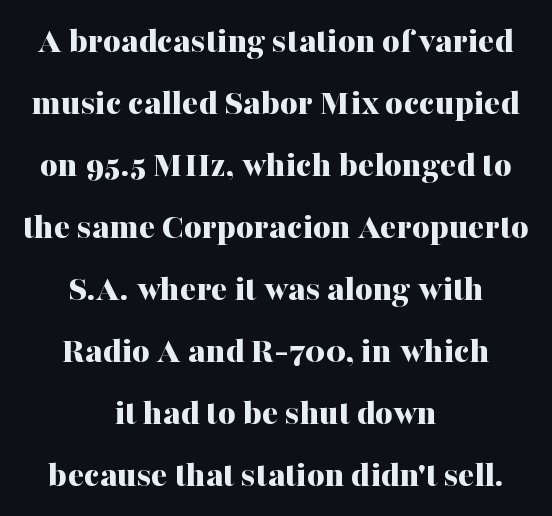
The image shows 38 px bold serif type, upright; set centered, normal line spacing (1.63x), normal letter spacing, not underlined; medium stroke contrast and a medium x-height.
